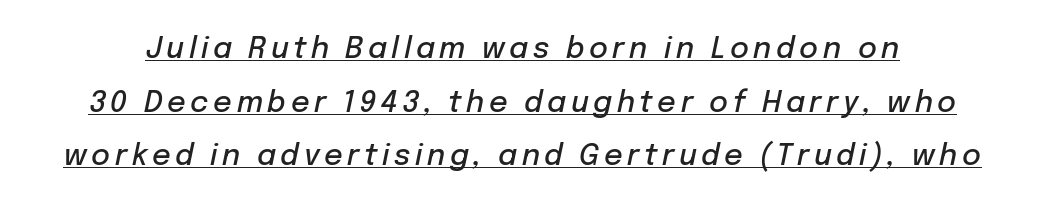
{"italic": "yes", "lean": "right", "slant_degrees": 12, "bold": "semi", "weight": "semibold", "width": "normal", "stroke_contrast": "low", "x_height": "medium", "monospaced": "no", "underline": "yes", "line_spacing_ratio": 1.85, "glyph_px": 29}
